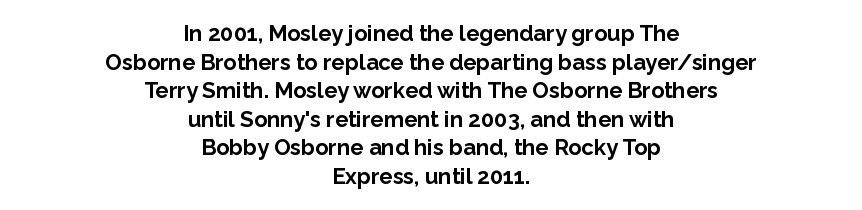
{"italic": "no", "bold": "yes", "underline": "no", "align": "center", "line_spacing": "normal", "line_spacing_ratio": 1.3, "letter_spacing": "normal", "letter_spacing_em": 0.0, "glyph_px": 22}
